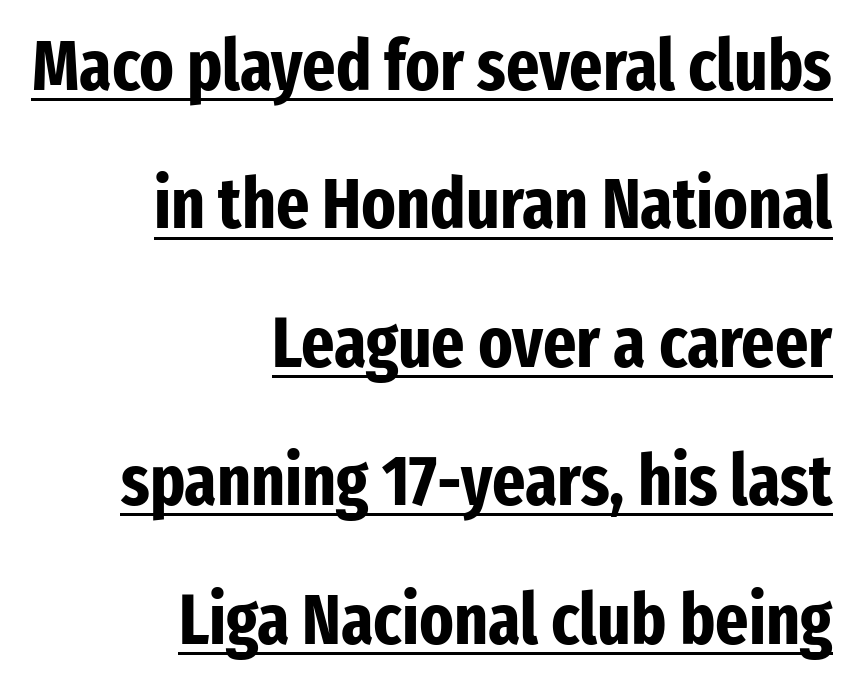
Students, observe the line beneath the letters — that is underlining. Nobody touched the tracking dial on this one. Leading is clearly above the norm, producing a sparse column. The passage shown is typeset with a sans-serif family.
